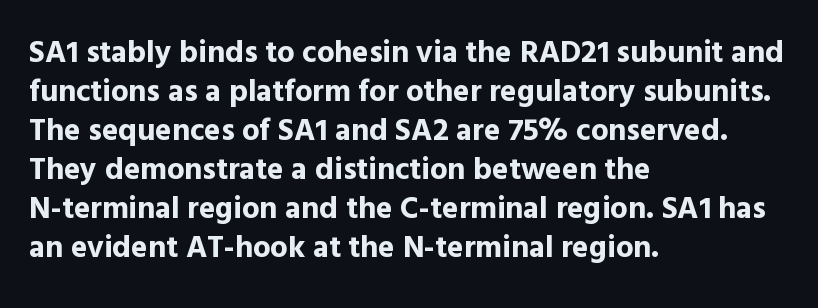
The image shows 31 px bold sans-serif type, upright; set left-aligned, normal line spacing (1.26x), normal letter spacing, not underlined; a medium x-height.
